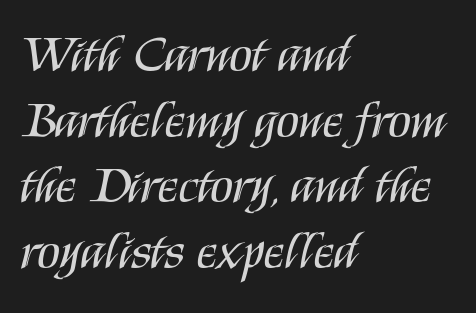
The strokes are not fattened; the text isn't bold. Here the designer chose a conventional face with non-uniform glyph widths. Honestly, the letter spacing is just normal — you wouldn't notice it. Line beginnings align vertically; line endings do not.
